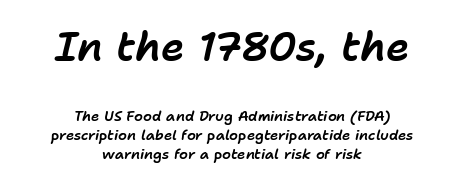
The space beneath each line is pristine and unruled. In this sample the first text group is rendered at the bigger scale. Glyph-to-glyph distance matches everyday printed text. Do the characters align in a grid? No, the font is proportional. Does the leading feel generous? No, just average.
